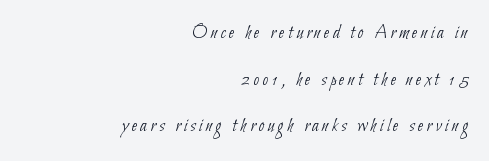
The image shows 20 px text type; set right-aligned, loose line spacing (2.33x), not underlined.
